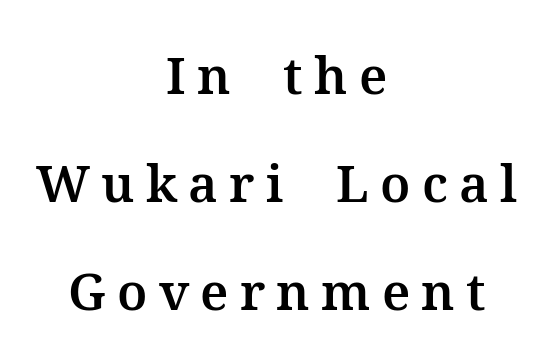
{"serif": "yes", "italic": "no", "width": "normal", "stroke_contrast": "medium", "x_height": "medium", "monospaced": "no", "underline": "no", "align": "center", "line_spacing": "loose", "line_spacing_ratio": 2.12, "letter_spacing": "wide", "letter_spacing_em": 0.22, "glyph_px": 51}
